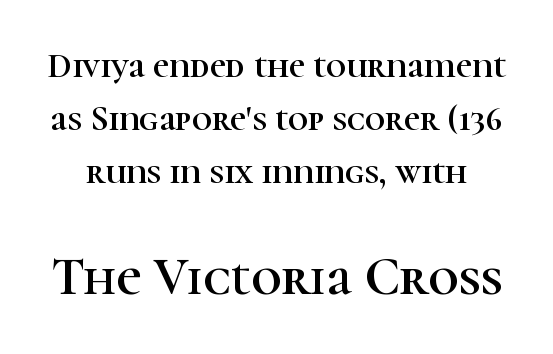
{"serif": "yes", "italic": "no", "width": "normal", "stroke_contrast": "high", "x_height": "medium", "monospaced": "no", "underline": "no", "line_spacing": "normal", "line_spacing_ratio": 1.51, "letter_spacing": "normal", "letter_spacing_em": 0.0, "larger_block": "second", "size_ratio": 1.51, "glyph_px": 53}
